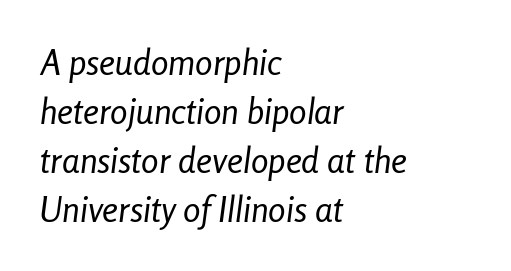
Q: Is the text bold? A: No.
Q: Is the text italic (slanted)? A: Yes, it leans right by about 8 degrees.
Q: Is the text underlined? A: No.
Q: How is the paragraph aligned? A: Left-aligned.
Q: Is the spacing between letters normal or unusually wide? A: Normal.
Q: Is the spacing between lines tight, normal or loose? A: Normal.
Q: Width (condensed, normal, or wide)? A: Condensed.
Q: Stroke contrast? A: Low.
Q: x-height? A: Medium.
Q: Monospaced? A: No.
